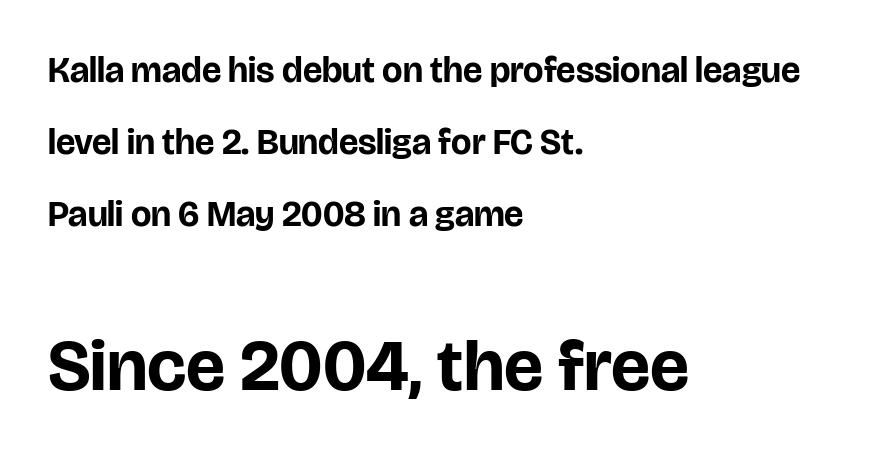
Q: Is the text bold? A: Yes.
Q: Is the text italic (slanted)? A: No, it is upright.
Q: Is the typeface a serif or a sans-serif typeface? A: Sans-serif.
Q: Is the text underlined? A: No.
Q: How is the paragraph aligned? A: Left-aligned.
Q: Is the spacing between letters normal or unusually wide? A: Normal.
Q: Is the spacing between lines tight, normal or loose? A: Loose.
Q: Which block of text is set in a larger size, the first (top) or the second (bottom)? A: The second (bottom) one.
Q: Width (condensed, normal, or wide)? A: Normal.
Q: Stroke contrast? A: Low.
Q: x-height? A: Large.
Q: Monospaced? A: No.
